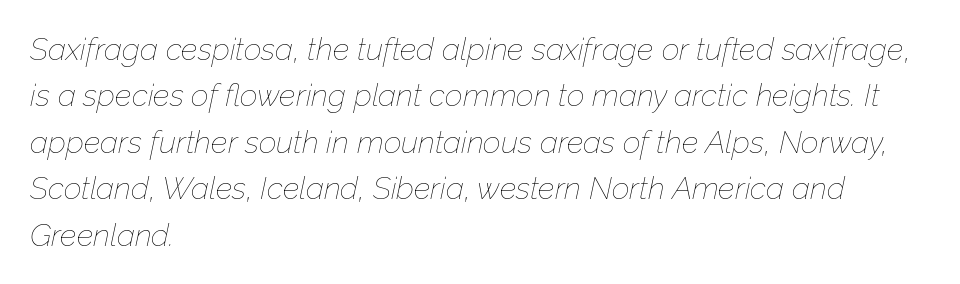
The image shows 31 px thin type, italic (leaning right); set left-aligned, normal line spacing (1.5x), normal letter spacing, not underlined; low stroke contrast and a medium x-height.
